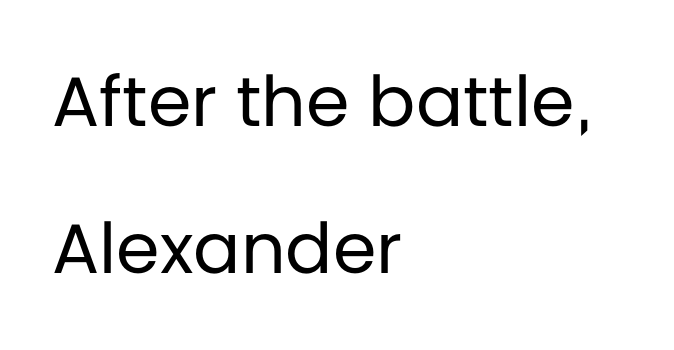
You can tell it's not italic because the verticals are truly vertical. Notice the wide empty band between every row — that's loose leading. One-word summary of the alignment: left. Compared with typical body copy, the letter spacing here is the same. You could not count columns in this text — the font is proportionally spaced. Has an underline been added? It has not.
